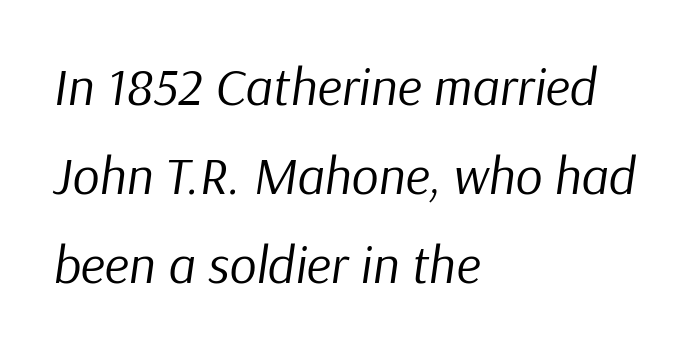
The image shows 53 px regular-weight type, italic (leaning right); set left-aligned, normal line spacing (1.68x), normal letter spacing, not underlined; low stroke contrast and a medium x-height.
